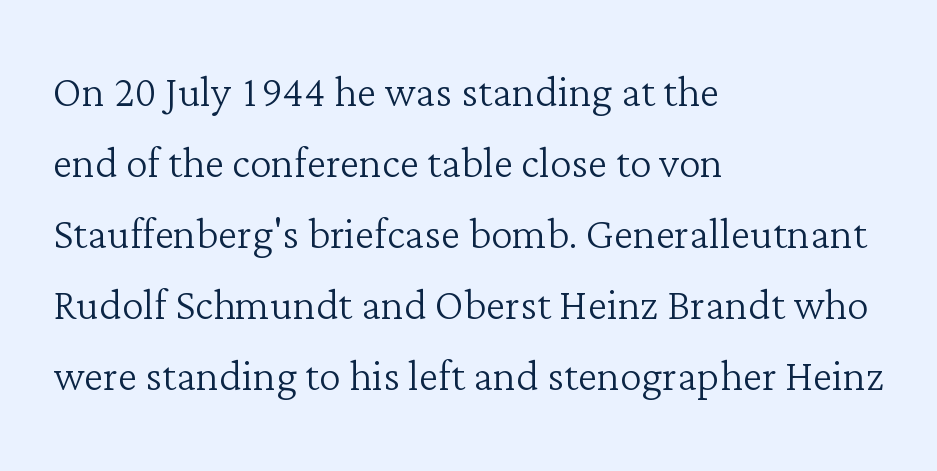
Compared with typical paragraphs, the rows here are spaced about the same. This sample uses plain, unmodified letter spacing. The face looks like a standard text weight, possibly lighter. The letters stand upright; this is a roman face. No word sits above an underline.
